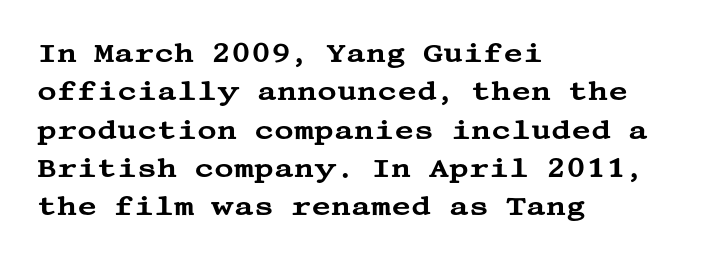
Q: Is the text italic (slanted)? A: No, it is upright.
Q: Is the text underlined? A: No.
Q: How is the paragraph aligned? A: Left-aligned.
Q: Is the spacing between letters normal or unusually wide? A: Normal.
Q: Is the spacing between lines tight, normal or loose? A: Normal.
